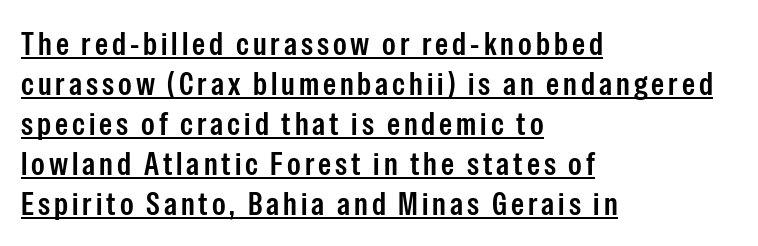
The image shows 33 px condensed sans-serif type, upright; set left-aligned, line spacing 1.21x, underlined; low stroke contrast and a medium x-height.
